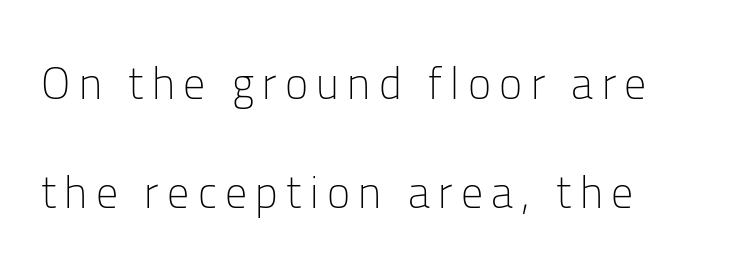
Q: Is the text bold? A: No.
Q: Is the text italic (slanted)? A: No, it is upright.
Q: Is the typeface a serif or a sans-serif typeface? A: Sans-serif.
Q: Is the text underlined? A: No.
Q: How is the paragraph aligned? A: Left-aligned.
Q: Is the spacing between lines tight, normal or loose? A: Loose.
Q: Width (condensed, normal, or wide)? A: Normal.
Q: Stroke contrast? A: Low.
Q: x-height? A: Medium.
Q: Monospaced? A: No.
